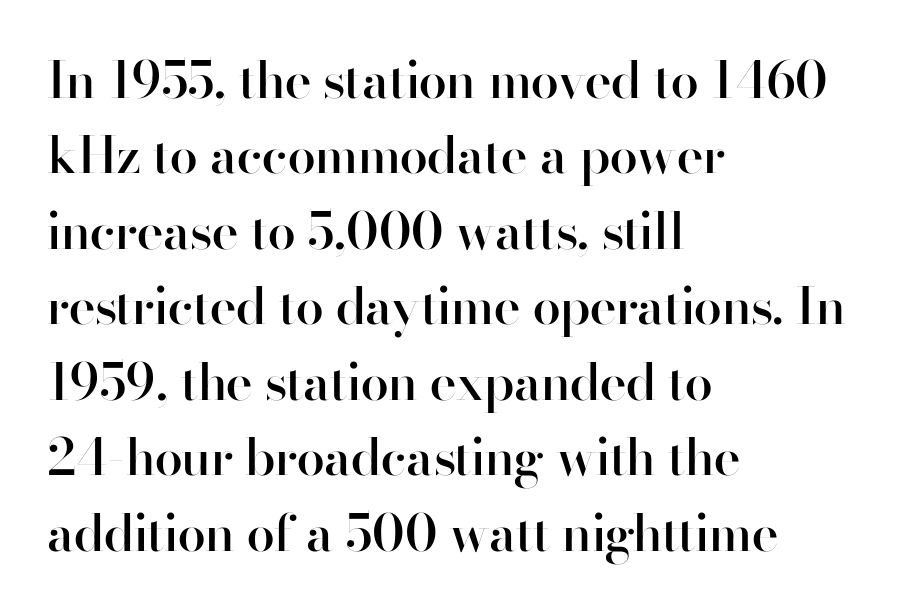
Q: Is the text bold? A: Semi-bold.
Q: Is the text italic (slanted)? A: No, it is upright.
Q: Is the typeface a serif or a sans-serif typeface? A: Sans-serif.
Q: Is the text underlined? A: No.
Q: How is the paragraph aligned? A: Left-aligned.
Q: Is the spacing between letters normal or unusually wide? A: Normal.
Q: Is the spacing between lines tight, normal or loose? A: Normal.
Q: Width (condensed, normal, or wide)? A: Normal.
Q: Stroke contrast? A: High.
Q: x-height? A: Small.
Q: Monospaced? A: No.
